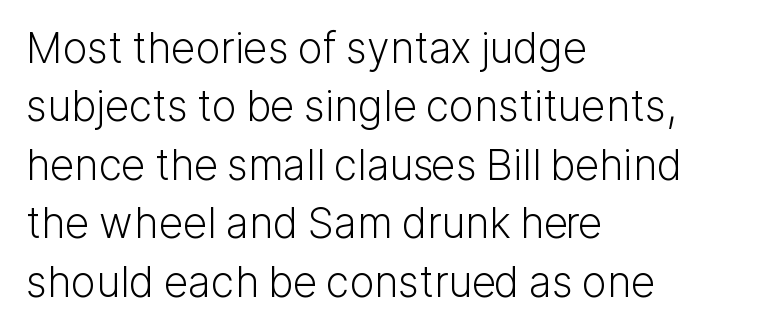
Q: Is the text bold? A: No.
Q: Is the text italic (slanted)? A: No, it is upright.
Q: Is the typeface a serif or a sans-serif typeface? A: Sans-serif.
Q: Is the text underlined? A: No.
Q: How is the paragraph aligned? A: Left-aligned.
Q: Is the spacing between letters normal or unusually wide? A: Normal.
Q: Is the spacing between lines tight, normal or loose? A: Normal.
Q: Width (condensed, normal, or wide)? A: Normal.
Q: Stroke contrast? A: Low.
Q: x-height? A: Medium.
Q: Monospaced? A: No.
